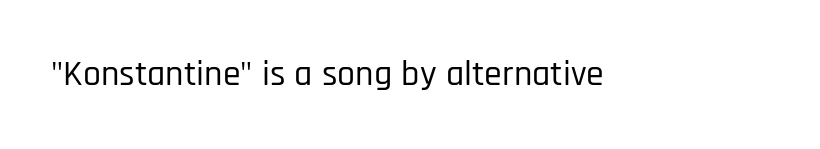
The image shows 36 px condensed sans-serif type, upright; set normal letter spacing, not underlined; low stroke contrast and a large x-height.
